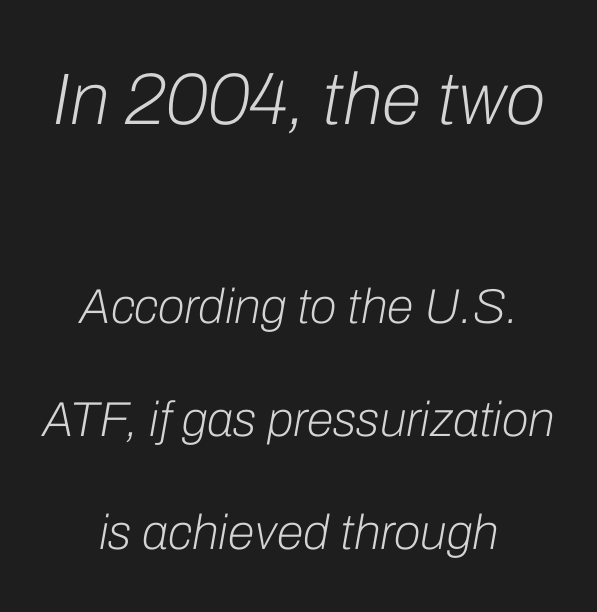
The passage shown is typed in a proportional face where columns would drift. Beneath every word, the page is bare. The block sitting higher on the canvas is the one with enlarged characters. This sample uses plain, unmodified letter spacing. Weight: not bold — regular or lighter.
